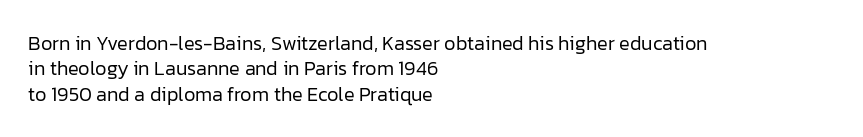
The image shows 20 px text type, upright; set left-aligned, normal line spacing (1.27x), normal letter spacing, not underlined.
